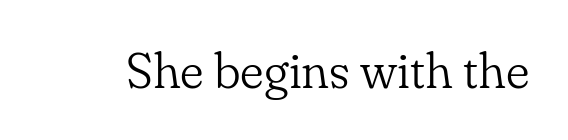
{"serif": "yes", "italic": "no", "bold": "no", "weight": "light", "width": "normal", "stroke_contrast": "low", "x_height": "small", "monospaced": "no", "underline": "no", "letter_spacing": "normal", "letter_spacing_em": 0.0, "glyph_px": 50}
